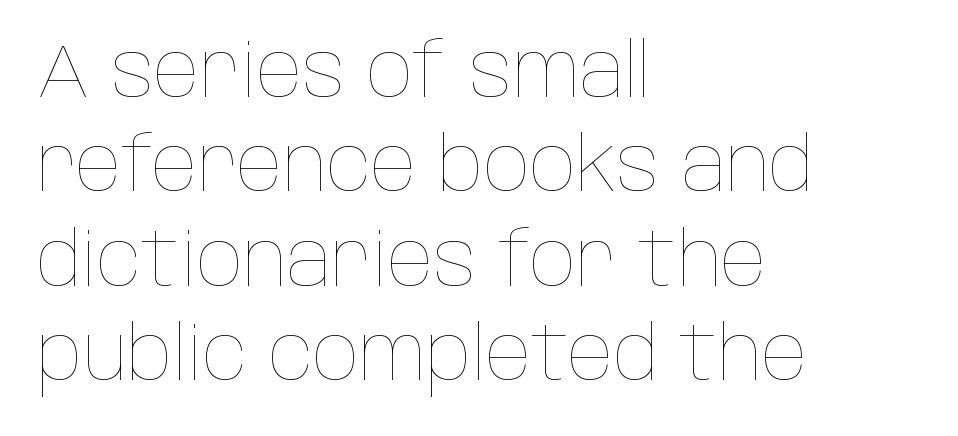
Descender tails drop into unmarked territory. Posture: straight, roman, zero tilt. Each stroke keeps to a modest, everyday thickness or less. The line texture is even and compact thanks to regular tracking. A normal amount of white space separates one row of letters from the next. These lines are set flush left with a ragged right edge.
